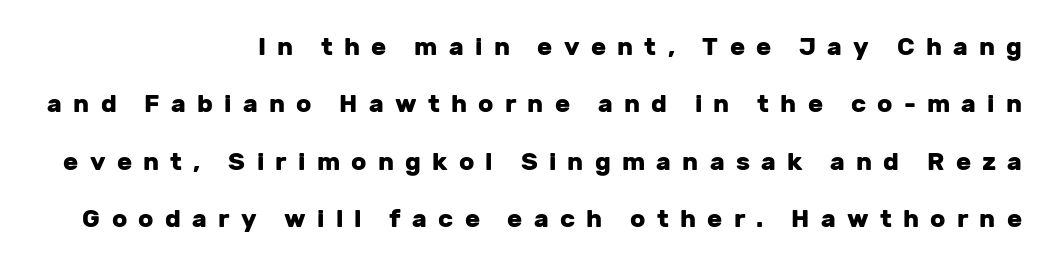
Q: Is the text bold? A: Yes.
Q: Is the text italic (slanted)? A: No, it is upright.
Q: Is the text underlined? A: No.
Q: How is the paragraph aligned? A: Right-aligned.
Q: Is the spacing between letters normal or unusually wide? A: Unusually wide.
Q: Is the spacing between lines tight, normal or loose? A: Loose.
